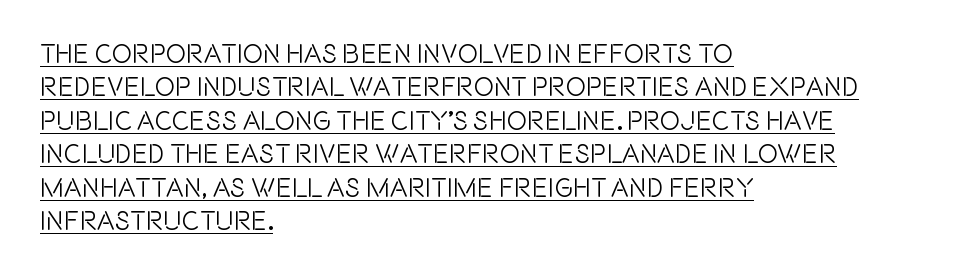
Q: Is the text italic (slanted)? A: No, it is upright.
Q: Is the text underlined? A: Yes.
Q: How is the paragraph aligned? A: Left-aligned.
Q: Is the spacing between letters normal or unusually wide? A: Normal.
